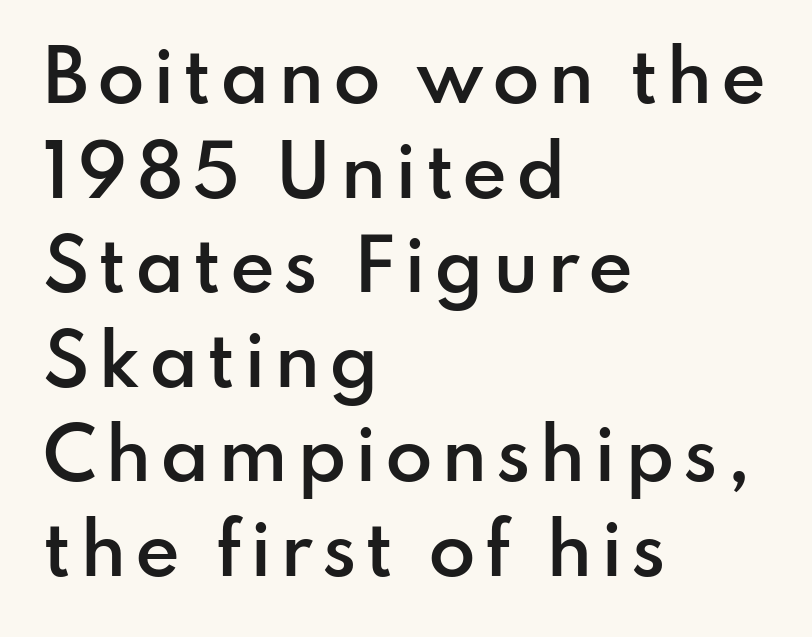
{"serif": "no", "italic": "no", "bold": "semi", "weight": "semibold", "width": "normal", "stroke_contrast": "low", "x_height": "small", "monospaced": "no", "underline": "no", "align": "left", "line_spacing": "normal", "line_spacing_ratio": 1.37, "glyph_px": 69}
